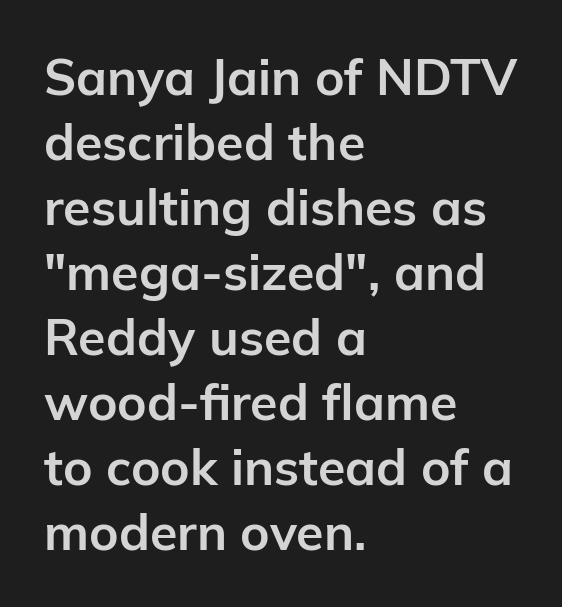
{"serif": "no", "italic": "no", "bold": "yes", "weight": "bold", "width": "normal", "stroke_contrast": "low", "x_height": "medium", "monospaced": "no", "underline": "no", "align": "left", "line_spacing": "normal", "line_spacing_ratio": 1.3, "letter_spacing": "normal", "letter_spacing_em": 0.0, "glyph_px": 50}
